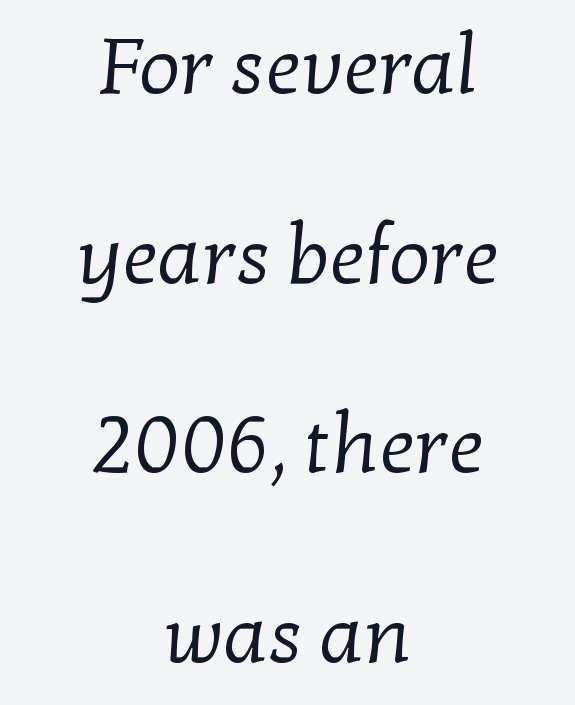
{"serif": "yes", "bold": "no", "weight": "regular", "width": "normal", "stroke_contrast": "low", "x_height": "medium", "monospaced": "no", "underline": "no", "align": "center", "line_spacing": "loose", "line_spacing_ratio": 2.37, "letter_spacing": "normal", "letter_spacing_em": 0.0, "glyph_px": 80}
